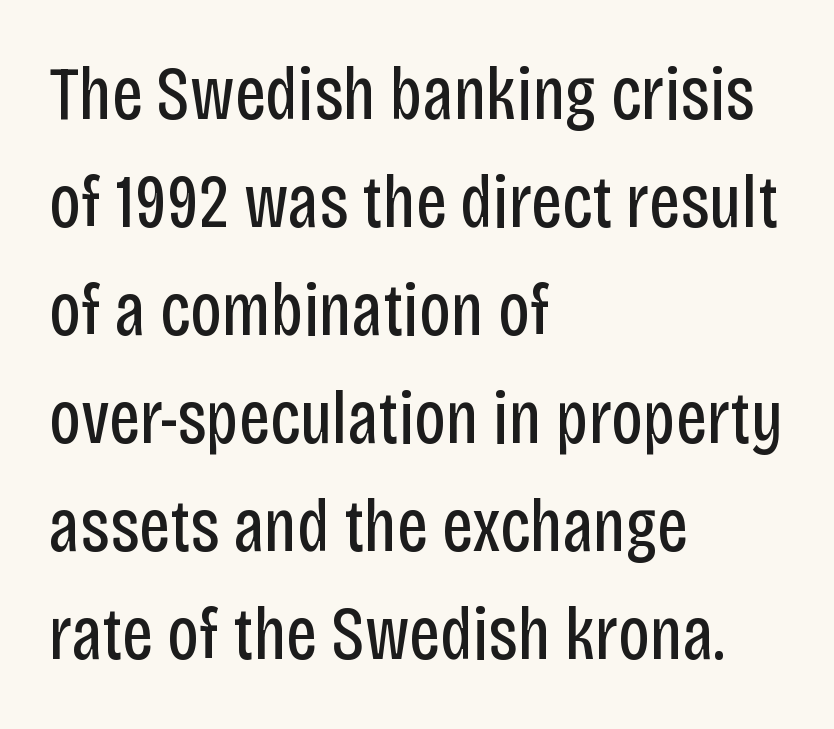
{"serif": "no", "italic": "no", "bold": "no", "weight": "regular", "width": "condensed", "stroke_contrast": "low", "x_height": "large", "monospaced": "no", "underline": "no", "align": "left", "line_spacing": "normal", "line_spacing_ratio": 1.44, "letter_spacing": "normal", "letter_spacing_em": 0.0, "glyph_px": 75}
